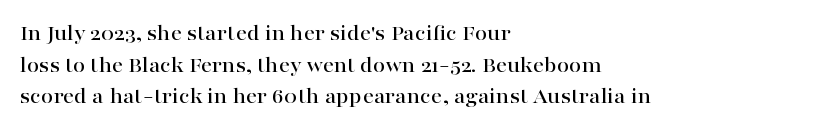
Ordinary non-slanted type is in use. Letter spacing: default. This sample is left-justified, so line endings fall wherever the words run out. Underline: absent. Successive baselines arrive at the customary interval.
